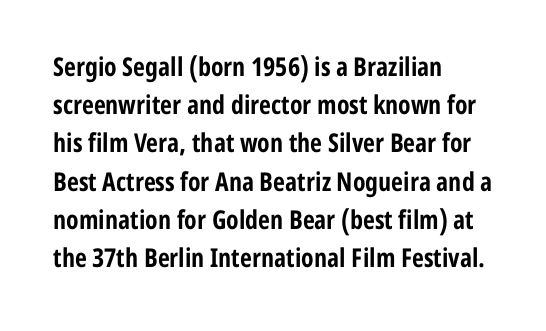
{"italic": "no", "bold": "yes", "underline": "no", "align": "left", "line_spacing": "normal", "line_spacing_ratio": 1.47, "letter_spacing": "normal", "letter_spacing_em": 0.0, "glyph_px": 26}
